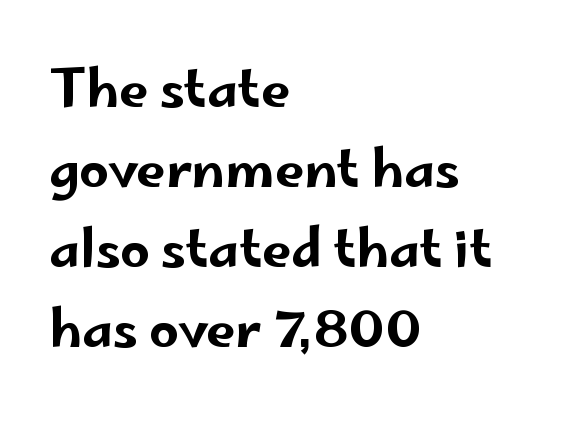
{"serif": "no", "italic": "no", "width": "wide", "stroke_contrast": "low", "x_height": "small", "monospaced": "no", "underline": "no", "align": "left", "line_spacing": "normal", "line_spacing_ratio": 1.54, "letter_spacing": "normal", "letter_spacing_em": 0.0, "glyph_px": 52}
